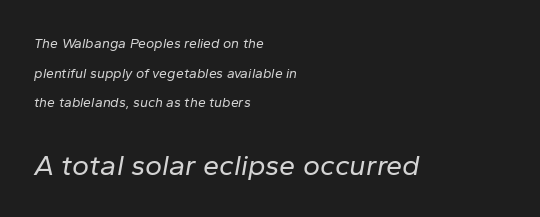
Q: Is the text bold? A: No.
Q: Is the text italic (slanted)? A: Yes, it leans right by about 10 degrees.
Q: Is the text underlined? A: No.
Q: How is the paragraph aligned? A: Left-aligned.
Q: Is the spacing between letters normal or unusually wide? A: Normal.
Q: Is the spacing between lines tight, normal or loose? A: Loose.
Q: Which block of text is set in a larger size, the first (top) or the second (bottom)? A: The second (bottom) one.
Q: Width (condensed, normal, or wide)? A: Normal.
Q: Stroke contrast? A: Low.
Q: x-height? A: Medium.
Q: Monospaced? A: No.
